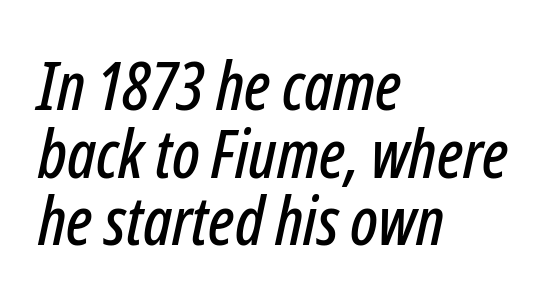
The image shows 67 px condensed type, italic (leaning right); set left-aligned, tight line spacing (1.01x), normal letter spacing, not underlined; low stroke contrast and a medium x-height.
